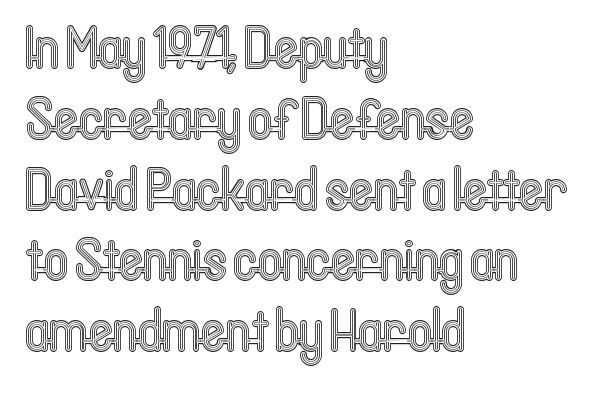
Q: Is the text italic (slanted)? A: No, it is upright.
Q: Is the text underlined? A: No.
Q: How is the paragraph aligned? A: Left-aligned.
Q: Is the spacing between letters normal or unusually wide? A: Normal.
Q: Width (condensed, normal, or wide)? A: Condensed.
Q: x-height? A: Medium.
Q: Monospaced? A: No.
